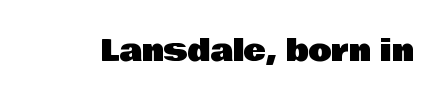
Character widths vary here, with narrow letters taking less room than wide ones. The face used here is rendered with its standard letterfit. Underlining? Definitely not there. Does the type have serifs? No, each stem ends abruptly. Posture: straight, roman, zero tilt.
